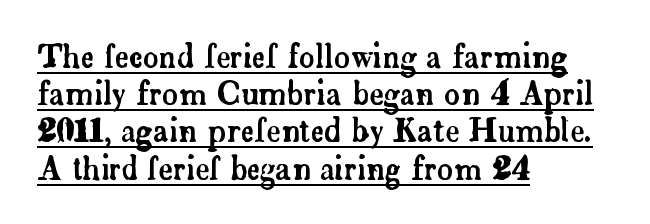
Q: Is the text italic (slanted)? A: No, it is upright.
Q: Is the typeface a serif or a sans-serif typeface? A: Serif.
Q: Is the text underlined? A: Yes.
Q: How is the paragraph aligned? A: Left-aligned.
Q: Is the spacing between letters normal or unusually wide? A: Normal.
Q: Width (condensed, normal, or wide)? A: Normal.
Q: Stroke contrast? A: Low.
Q: x-height? A: Small.
Q: Monospaced? A: No.
